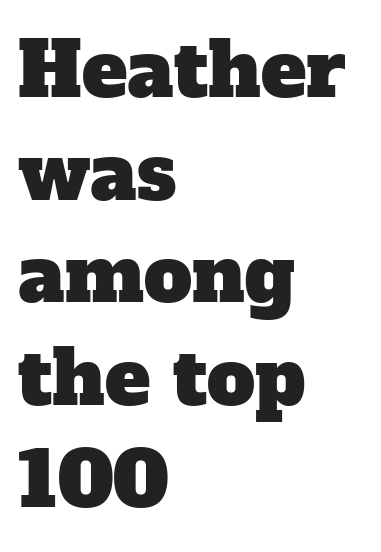
Q: Is the typeface a serif or a sans-serif typeface? A: Serif.
Q: Is the text underlined? A: No.
Q: How is the paragraph aligned? A: Left-aligned.
Q: Is the spacing between letters normal or unusually wide? A: Normal.
Q: Is the spacing between lines tight, normal or loose? A: Normal.
Q: Width (condensed, normal, or wide)? A: Normal.
Q: Stroke contrast? A: Low.
Q: x-height? A: Medium.
Q: Monospaced? A: No.
